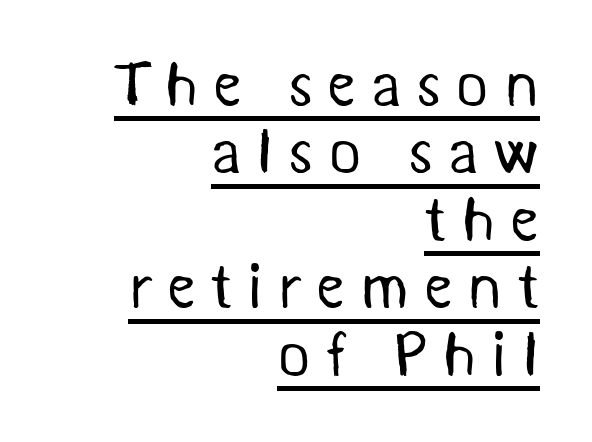
Q: Is the text bold? A: No.
Q: Is the typeface a serif or a sans-serif typeface? A: Sans-serif.
Q: Is the text underlined? A: Yes.
Q: How is the paragraph aligned? A: Right-aligned.
Q: Is the spacing between letters normal or unusually wide? A: Unusually wide.
Q: Is the spacing between lines tight, normal or loose? A: Tight.
Q: Width (condensed, normal, or wide)? A: Normal.
Q: Stroke contrast? A: Medium.
Q: x-height? A: Medium.
Q: Monospaced? A: No.
